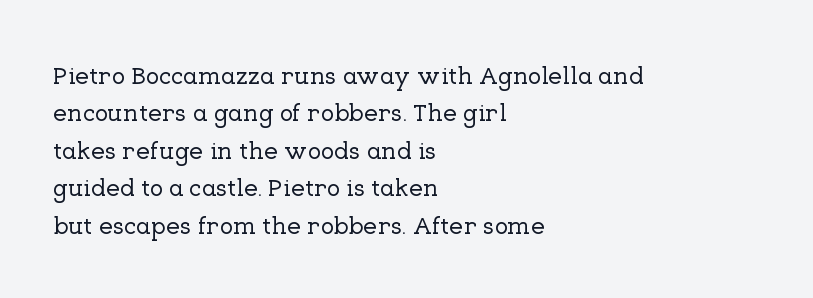
The image shows 25 px text type, upright; set left-aligned, normal line spacing (1.5x), normal letter spacing, not underlined.
